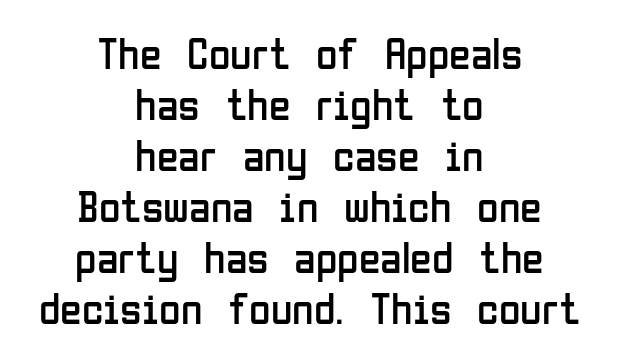
Q: Is the text bold? A: No.
Q: Is the text italic (slanted)? A: No, it is upright.
Q: Is the typeface a serif or a sans-serif typeface? A: Sans-serif.
Q: Is the text underlined? A: No.
Q: How is the paragraph aligned? A: Centered.
Q: Is the spacing between letters normal or unusually wide? A: Normal.
Q: Width (condensed, normal, or wide)? A: Condensed.
Q: Stroke contrast? A: Low.
Q: x-height? A: Medium.
Q: Monospaced? A: No.
